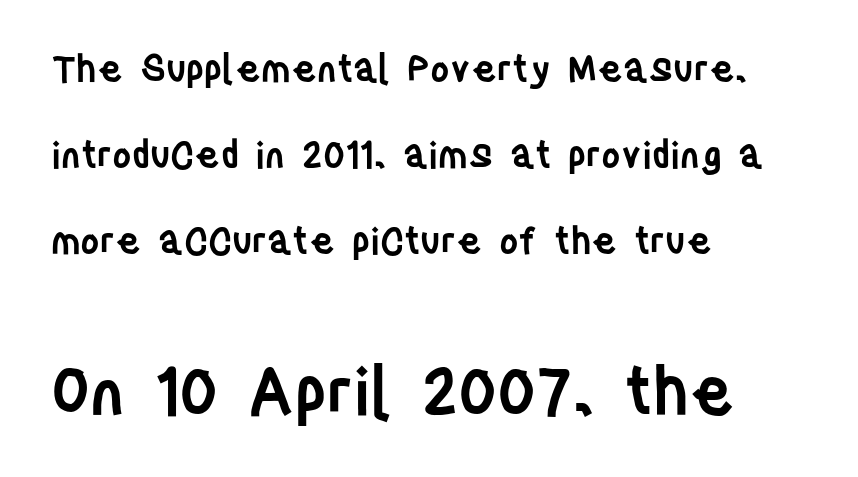
The designer gave the closing block more size than the opening block. These lines are rendered in a variable-pitch font. The foot of each line stays bare and open. Characters follow at the spacing the type designer built in.
